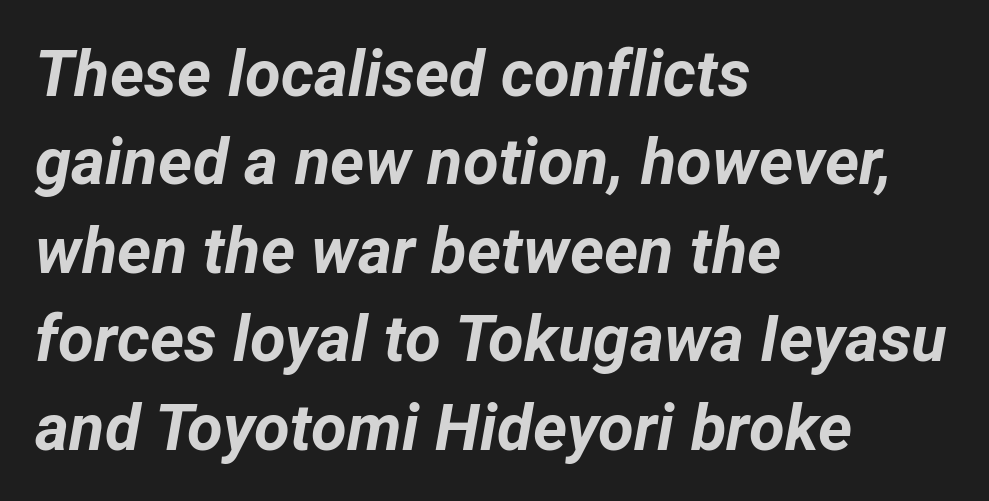
Weight: bold. The passage shown leans; its letterforms are oblique. Spacing verdict: proportional, widths tailored to each character. Letters rest on an invisible, unmarked baseline.
